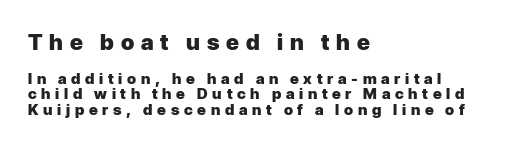
The image shows 22 px bold type, upright; set left-aligned, tight line spacing (1.05x), unusually wide letter spacing (+0.31 em), not underlined; the first (top) block is 1.47x larger.
